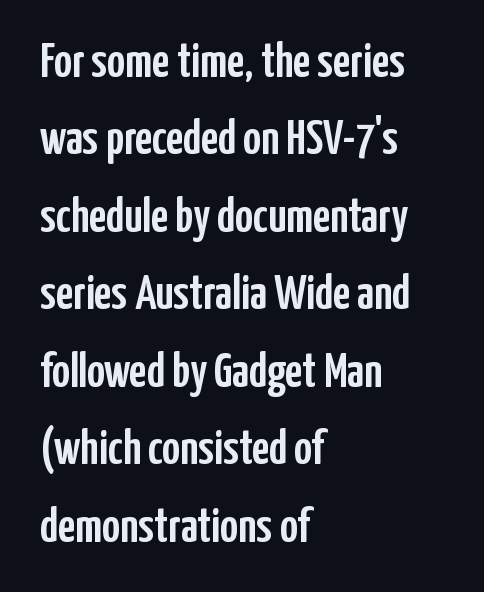
The baseline area is clear. The rendering uses natural spacing where letterforms have individual widths. No feet cap the strokes, marking this as sans-serif type. Characters follow at the spacing the type designer built in. Compared with a centered layout, this one pins lines to the left instead.
